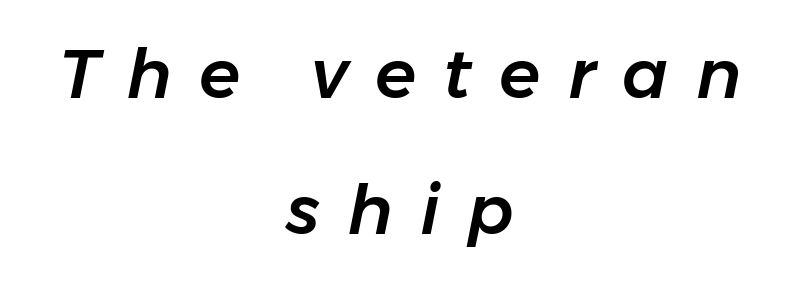
The paragraph has two soft edges and a firm central axis. It's the slanting kind of type. Looks like regular typesetting: each glyph gets only the width it needs. Is the letter spacing exaggerated? Yes — the characters are pushed far apart.
